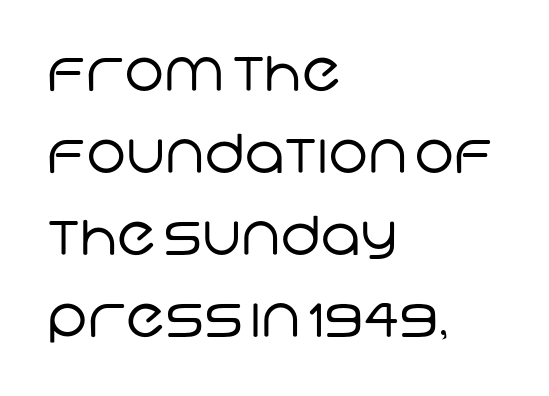
The image shows 54 px regular-weight sans-serif type; set left-aligned, normal line spacing (1.52x), normal letter spacing, not underlined; low stroke contrast and a large x-height.
